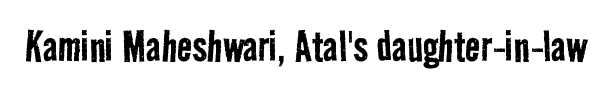
A bare baseline throughout the passage. The rendering uses natural spacing where letterforms have individual widths. Classification — sans serif. Honestly, the letter spacing is just normal — you wouldn't notice it.
